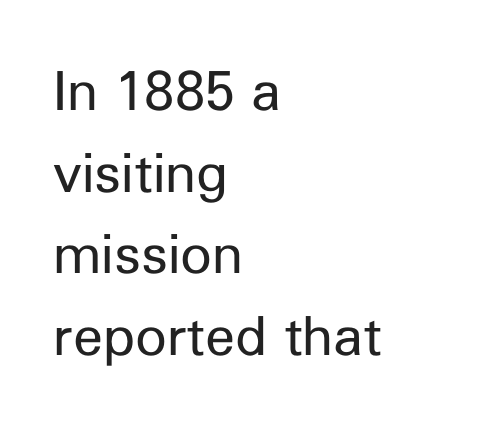
The image shows 54 px regular-weight sans-serif type, upright; set left-aligned, normal line spacing (1.51x), normal letter spacing, not underlined; low stroke contrast and a medium x-height.
